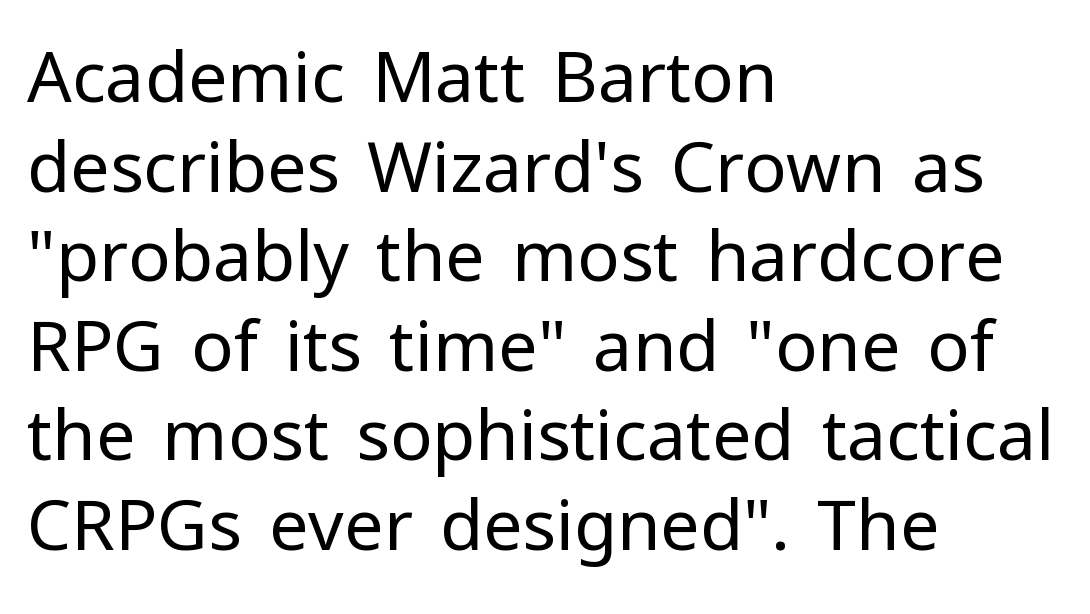
This sample has the flowing, uneven cadence of proportional lettering. In terms of letterform style, serifs are entirely absent. Compared with a typical body face, this is equally light or lighter still. The foot of each line stays bare and open. Left-aligned paragraph, ragged on the right.
